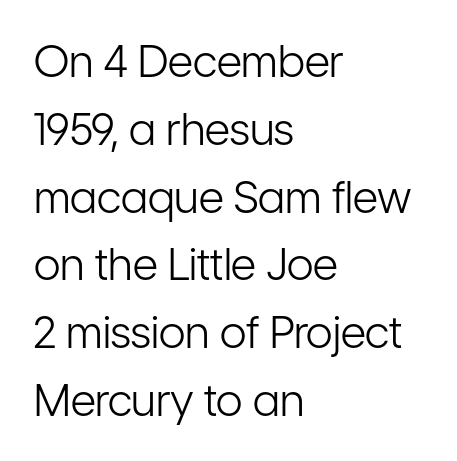
Q: Is the text bold? A: No.
Q: Is the text italic (slanted)? A: No, it is upright.
Q: Is the typeface a serif or a sans-serif typeface? A: Sans-serif.
Q: Is the text underlined? A: No.
Q: How is the paragraph aligned? A: Left-aligned.
Q: Is the spacing between letters normal or unusually wide? A: Normal.
Q: Is the spacing between lines tight, normal or loose? A: Normal.
Q: Width (condensed, normal, or wide)? A: Condensed.
Q: Stroke contrast? A: Low.
Q: x-height? A: Medium.
Q: Monospaced? A: No.
